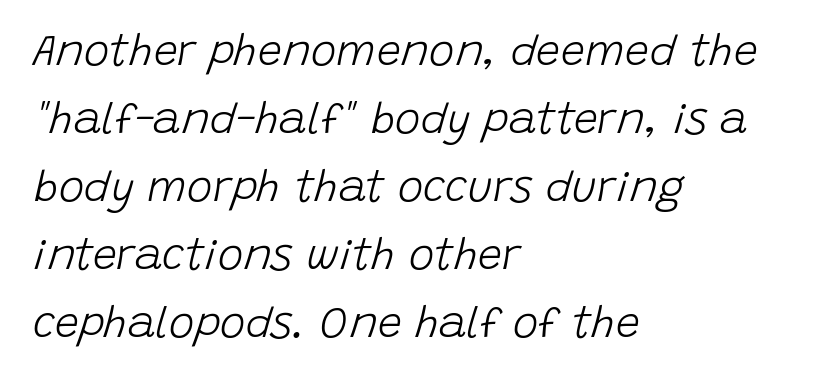
All the whitespace from short lines collects on the right. Every character sits at an angle, as italics do. Varying glyph widths throughout — classic text-font behaviour. Stroke thickness stays within the range of a standard reading face or lighter. Anything drawn beneath the words? Only blank space. Horizontal bands of white between lines are of average thickness.
